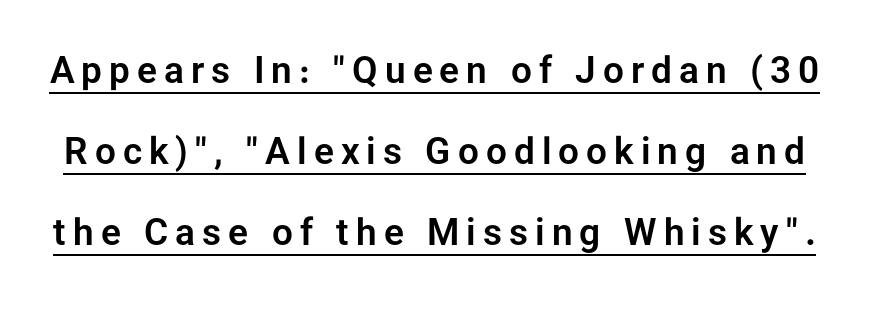
The image shows 37 px sans-serif type, upright; set loose line spacing (2.19x), underlined; low stroke contrast and a medium x-height.
